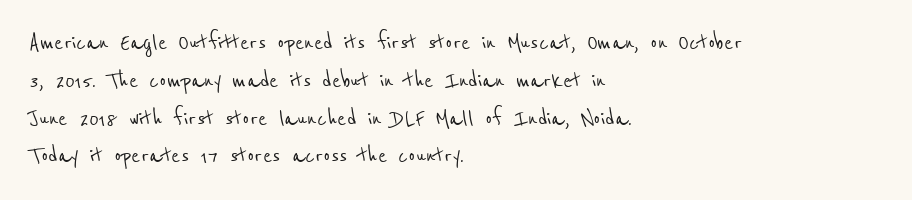
Q: Is the text underlined? A: No.
Q: How is the paragraph aligned? A: Left-aligned.
Q: Is the spacing between letters normal or unusually wide? A: Normal.
Q: Is the spacing between lines tight, normal or loose? A: Normal.
